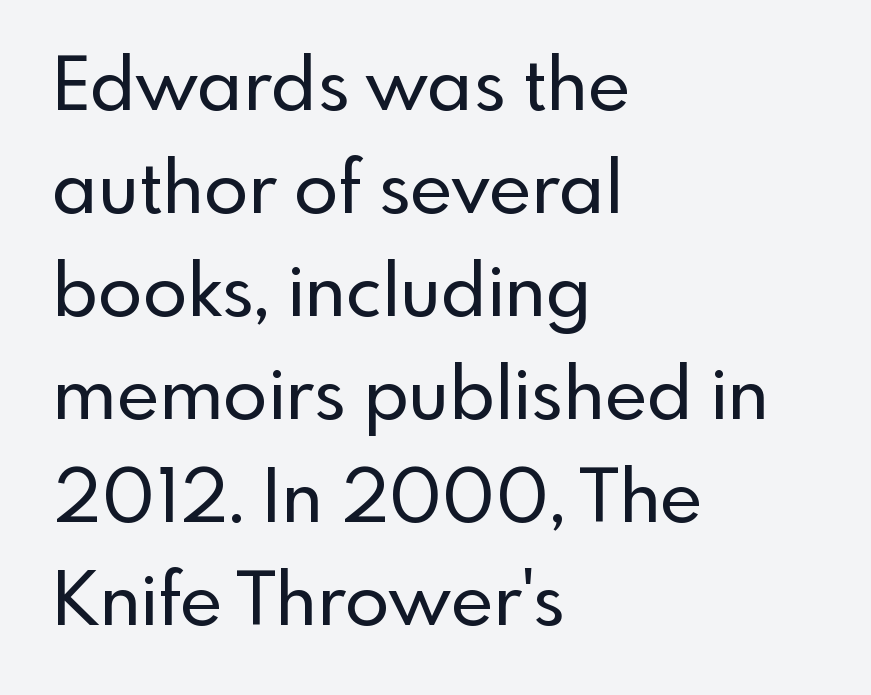
Q: Is the text italic (slanted)? A: No, it is upright.
Q: Is the typeface a serif or a sans-serif typeface? A: Sans-serif.
Q: Is the text underlined? A: No.
Q: How is the paragraph aligned? A: Left-aligned.
Q: Is the spacing between letters normal or unusually wide? A: Normal.
Q: Is the spacing between lines tight, normal or loose? A: Normal.
Q: Width (condensed, normal, or wide)? A: Normal.
Q: x-height? A: Small.
Q: Monospaced? A: No.
